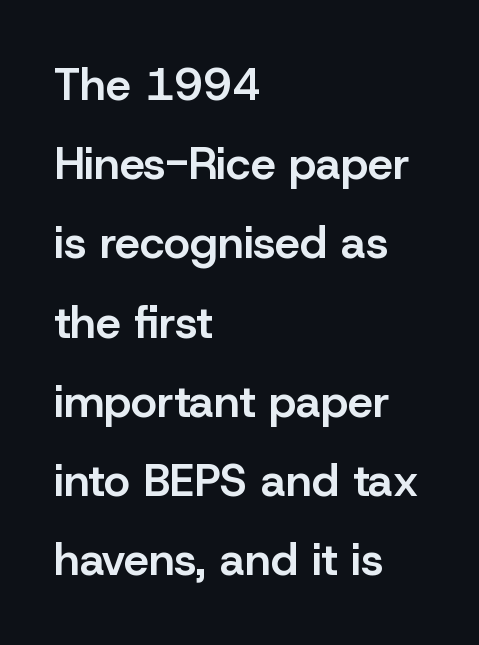
A typesetter would mark this as roman, not italic. Stems and bowls a touch heavier than normal — semibold. Unmarked baselines from the first word to the last. The font family rendered here belongs to the sans-serif group.
